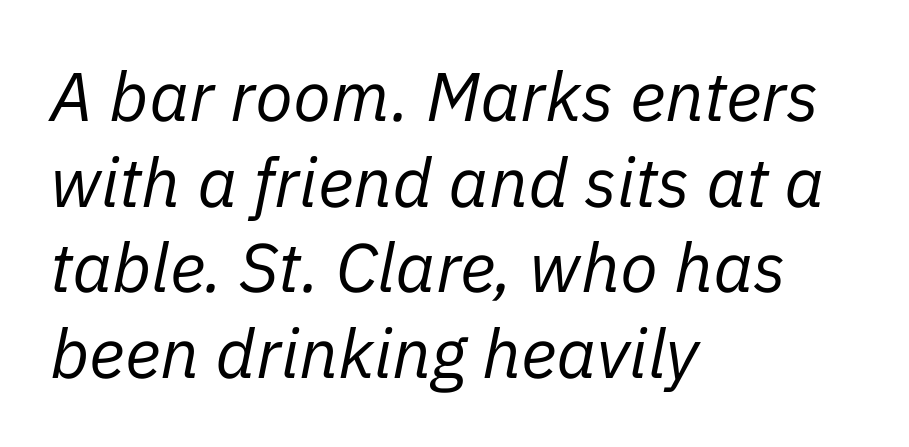
Q: Is the text bold? A: No.
Q: Is the text italic (slanted)? A: Yes, it leans right by about 11 degrees.
Q: Is the text underlined? A: No.
Q: How is the paragraph aligned? A: Left-aligned.
Q: Is the spacing between letters normal or unusually wide? A: Normal.
Q: Width (condensed, normal, or wide)? A: Normal.
Q: Stroke contrast? A: Low.
Q: x-height? A: Medium.
Q: Monospaced? A: No.
